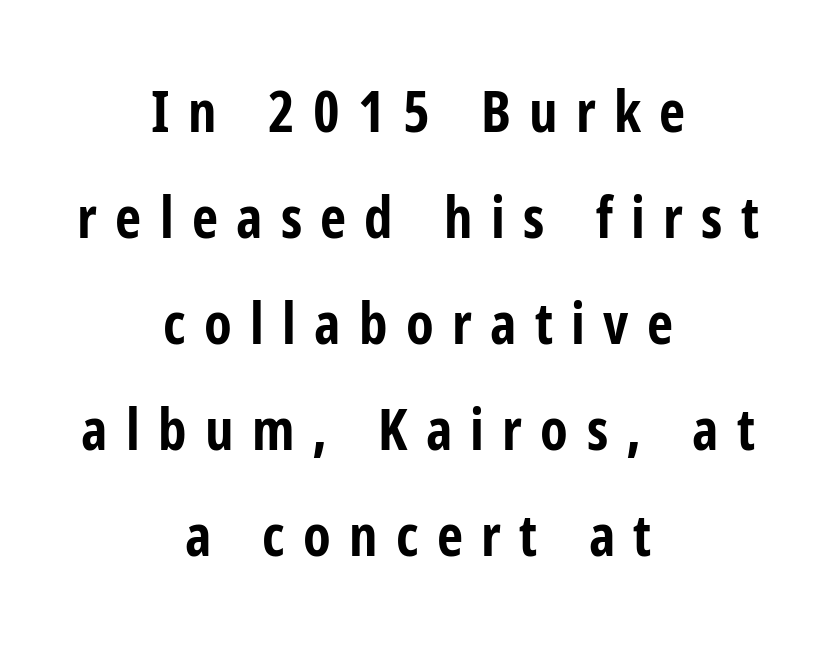
Q: Is the text bold? A: Yes.
Q: Is the text italic (slanted)? A: No, it is upright.
Q: Is the typeface a serif or a sans-serif typeface? A: Sans-serif.
Q: Is the text underlined? A: No.
Q: How is the paragraph aligned? A: Centered.
Q: Is the spacing between letters normal or unusually wide? A: Unusually wide.
Q: Width (condensed, normal, or wide)? A: Condensed.
Q: Stroke contrast? A: Low.
Q: x-height? A: Medium.
Q: Monospaced? A: No.
